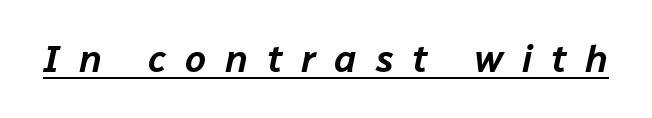
{"italic": "yes", "lean": "right", "slant_degrees": 12, "width": "normal", "stroke_contrast": "low", "x_height": "medium", "monospaced": "no", "underline": "yes", "letter_spacing": "wide", "letter_spacing_em": 0.49, "glyph_px": 38}
